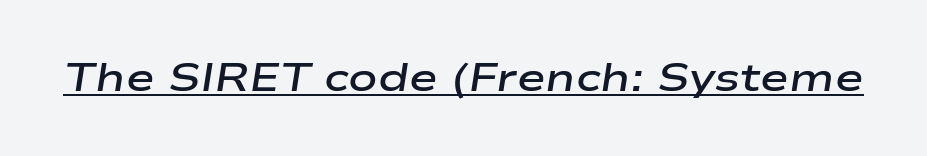
{"italic": "yes", "lean": "right", "slant_degrees": 9, "bold": "semi", "weight": "semibold", "width": "wide", "stroke_contrast": "low", "x_height": "medium", "monospaced": "no", "underline": "yes", "letter_spacing": "normal", "letter_spacing_em": 0.0, "glyph_px": 39}
